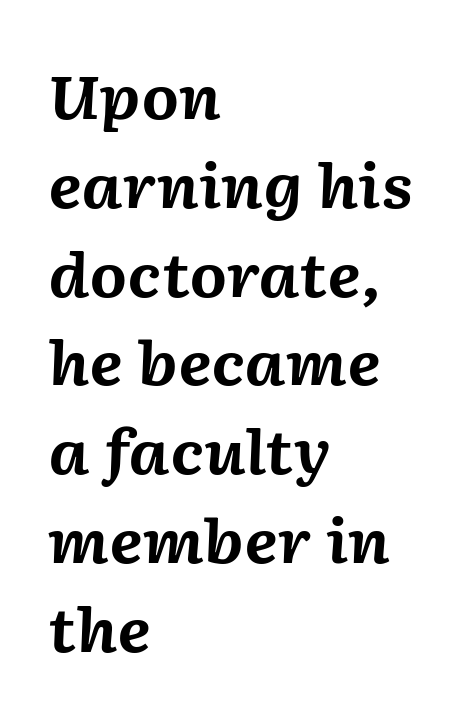
{"italic": "yes", "lean": "right", "slant_degrees": 2, "bold": "yes", "weight": "bold", "width": "normal", "stroke_contrast": "medium", "x_height": "medium", "monospaced": "no", "underline": "no", "align": "left", "line_spacing": "normal", "line_spacing_ratio": 1.48, "letter_spacing": "normal", "letter_spacing_em": 0.0, "glyph_px": 60}
